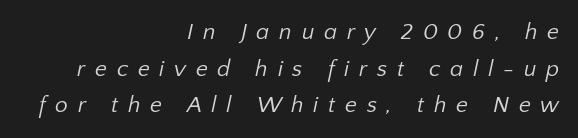
Regular leading. The letterforms sit at book weight or below. Layout note: lines flush right. Compared with typical body copy, the letter spacing here is much looser. The space directly below the letters is spotless.
